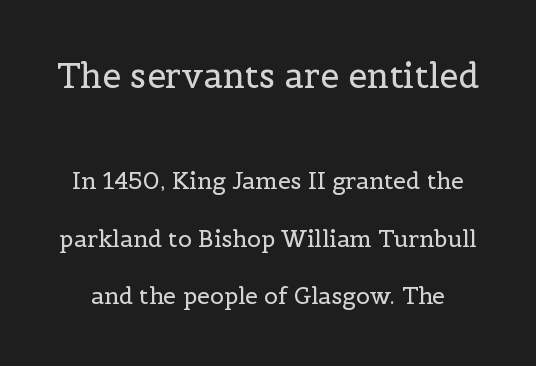
The image shows 34 px regular-weight serif type, upright; set loose line spacing (2.5x), normal letter spacing, not underlined; the first (top) block is 1.48x larger; a medium x-height.
